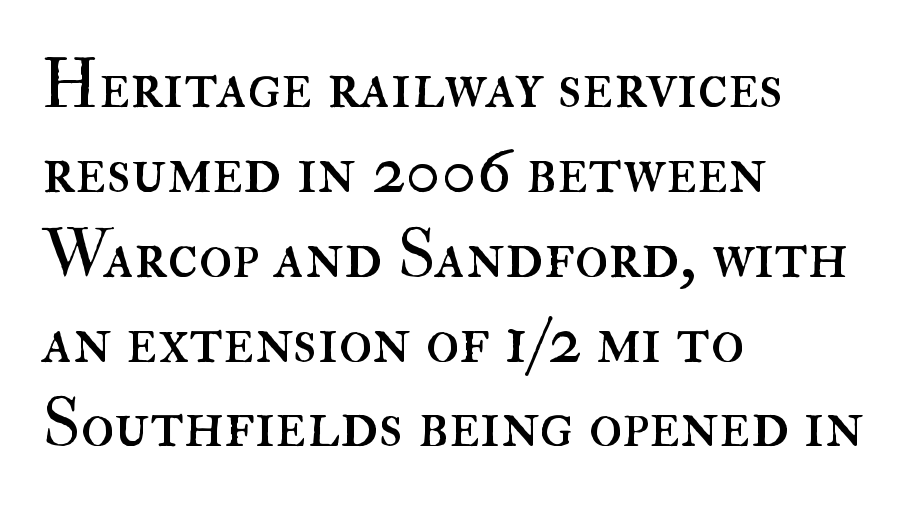
{"italic": "no", "bold": "no", "weight": "regular", "width": "normal", "stroke_contrast": "high", "x_height": "small", "monospaced": "no", "underline": "no", "align": "left", "line_spacing_ratio": 1.23, "letter_spacing": "normal", "letter_spacing_em": 0.0, "glyph_px": 69}
